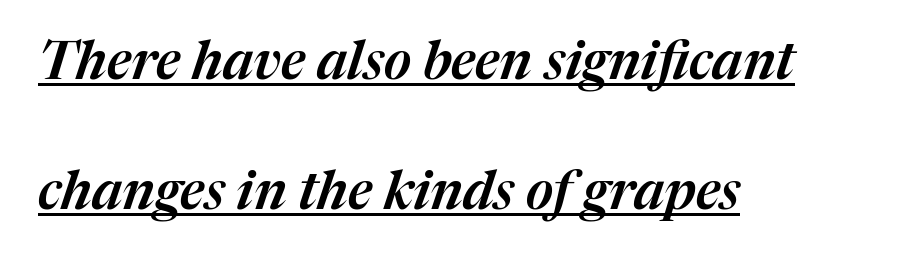
Q: Is the text italic (slanted)? A: Yes, it leans right by about 17 degrees.
Q: Is the text underlined? A: Yes.
Q: How is the paragraph aligned? A: Left-aligned.
Q: Is the spacing between letters normal or unusually wide? A: Normal.
Q: Is the spacing between lines tight, normal or loose? A: Loose.
Q: Width (condensed, normal, or wide)? A: Normal.
Q: Stroke contrast? A: Medium.
Q: x-height? A: Medium.
Q: Monospaced? A: No.
